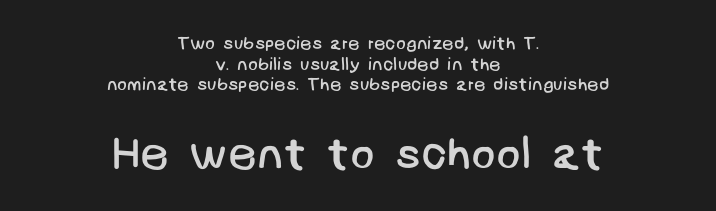
Q: Is the text bold? A: No.
Q: Is the typeface a serif or a sans-serif typeface? A: Sans-serif.
Q: Is the text underlined? A: No.
Q: How is the paragraph aligned? A: Centered.
Q: Is the spacing between letters normal or unusually wide? A: Normal.
Q: Is the spacing between lines tight, normal or loose? A: Tight.
Q: Which block of text is set in a larger size, the first (top) or the second (bottom)? A: The second (bottom) one.
Q: Width (condensed, normal, or wide)? A: Normal.
Q: Stroke contrast? A: Low.
Q: x-height? A: Large.
